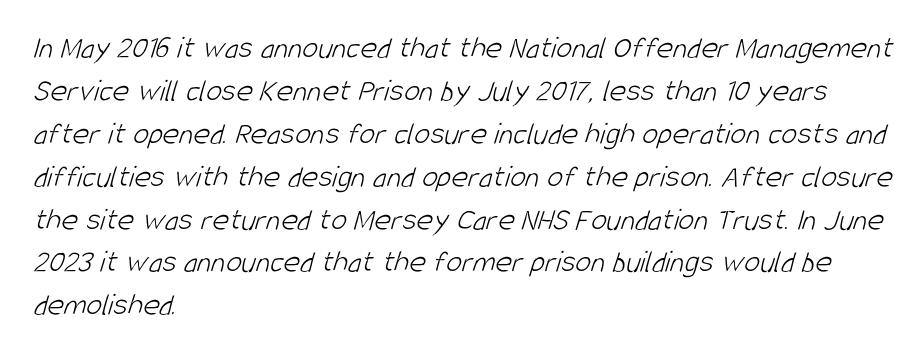
{"serif": "no", "bold": "no", "weight": "light", "width": "condensed", "stroke_contrast": "low", "x_height": "large", "monospaced": "no", "underline": "no", "align": "left", "line_spacing": "normal", "line_spacing_ratio": 1.34, "letter_spacing": "normal", "letter_spacing_em": 0.0, "glyph_px": 32}
